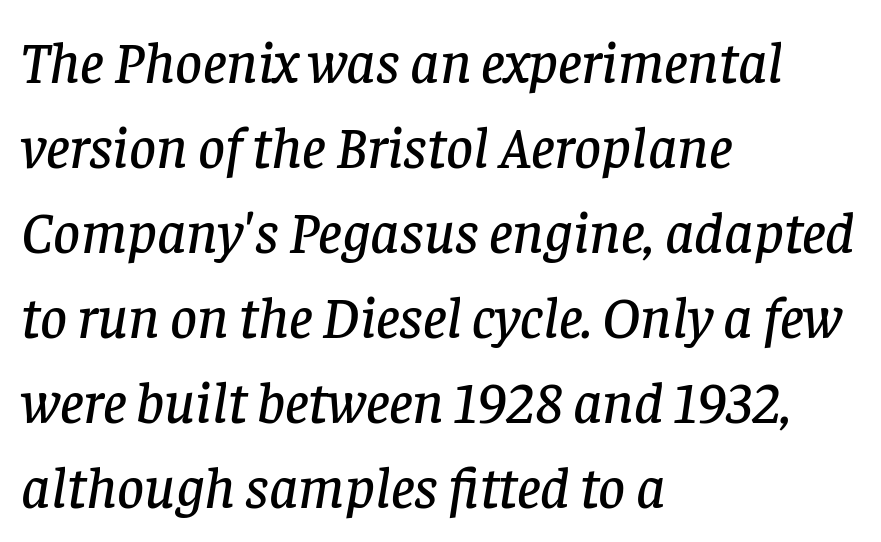
Q: Is the text italic (slanted)? A: Yes, it leans right by about 8 degrees.
Q: Is the typeface a serif or a sans-serif typeface? A: Serif.
Q: Is the text underlined? A: No.
Q: How is the paragraph aligned? A: Left-aligned.
Q: Is the spacing between letters normal or unusually wide? A: Normal.
Q: Is the spacing between lines tight, normal or loose? A: Normal.
Q: Width (condensed, normal, or wide)? A: Normal.
Q: Stroke contrast? A: Low.
Q: x-height? A: Large.
Q: Monospaced? A: No.
